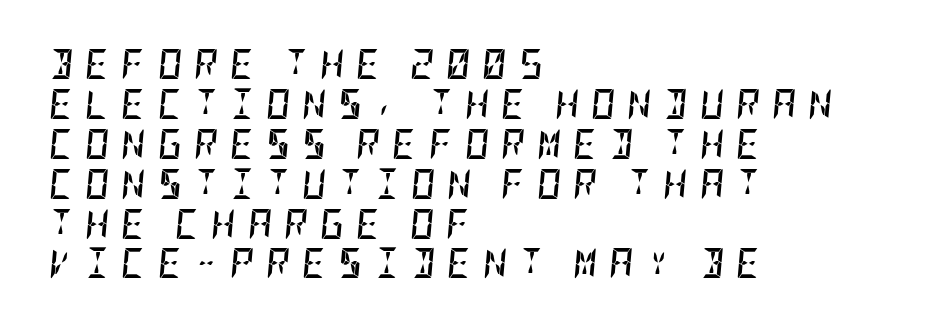
Clear beneath every line of the passage. Compared with an ordinary text face, these strokes are far heavier — a full bold. Does the lettering tilt? It does — this is italic. Horizontal bands of white between lines are of average thickness.
